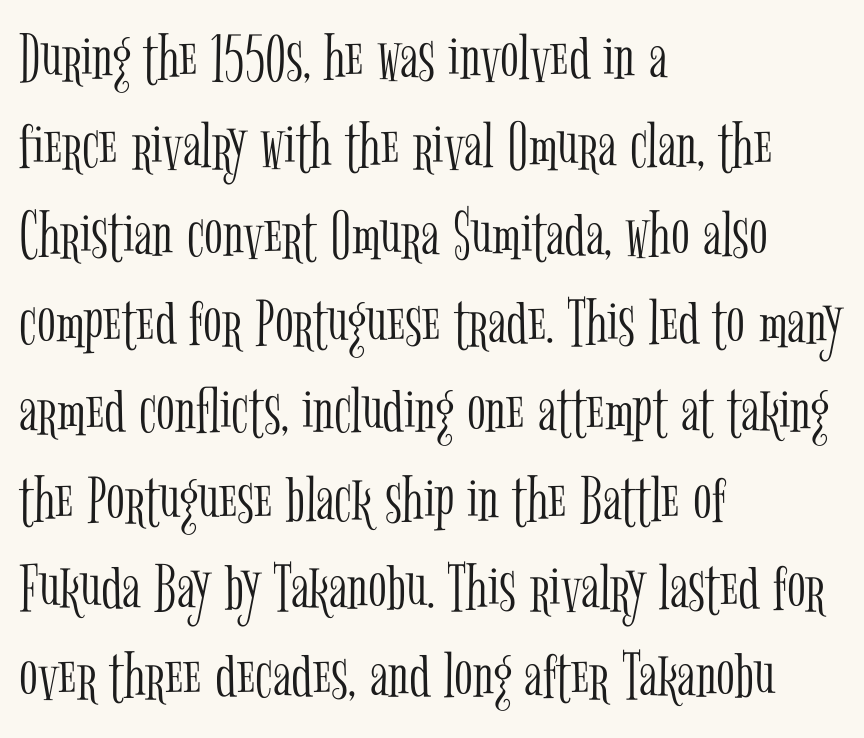
Q: Is the text bold? A: No.
Q: Is the text italic (slanted)? A: No, it is upright.
Q: Is the typeface a serif or a sans-serif typeface? A: Serif.
Q: Is the text underlined? A: No.
Q: How is the paragraph aligned? A: Left-aligned.
Q: Is the spacing between letters normal or unusually wide? A: Normal.
Q: Is the spacing between lines tight, normal or loose? A: Normal.
Q: Width (condensed, normal, or wide)? A: Condensed.
Q: Stroke contrast? A: Low.
Q: x-height? A: Medium.
Q: Monospaced? A: No.
